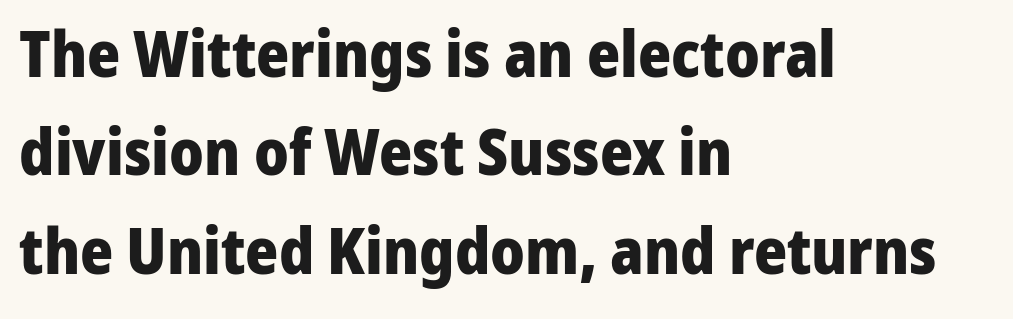
The image shows 63 px heavy sans-serif type, upright; set left-aligned, normal line spacing (1.56x), normal letter spacing, not underlined; low stroke contrast and a medium x-height.
